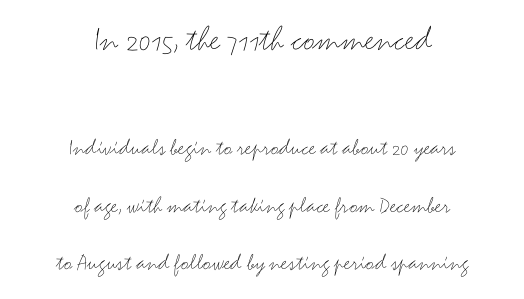
{"serif": "no", "bold": "no", "weight": "thin", "width": "wide", "stroke_contrast": "medium", "x_height": "small", "monospaced": "no", "underline": "no", "align": "center", "line_spacing": "loose", "line_spacing_ratio": 2.4, "letter_spacing": "normal", "letter_spacing_em": 0.0, "larger_block": "first", "size_ratio": 1.5, "glyph_px": 36}
